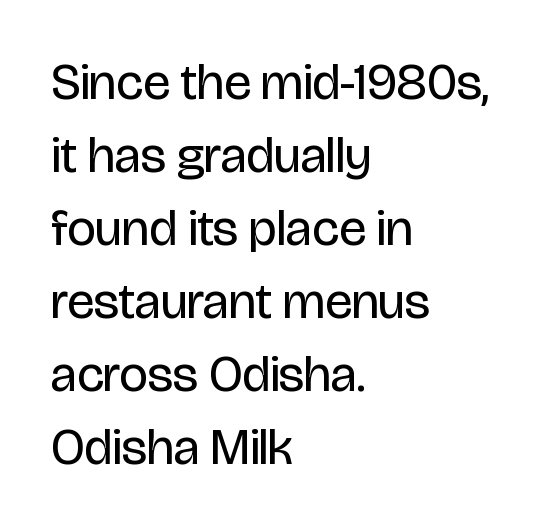
The image shows 51 px regular-weight, condensed sans-serif type, upright; set left-aligned, normal line spacing (1.43x), normal letter spacing, not underlined; low stroke contrast and a large x-height.
